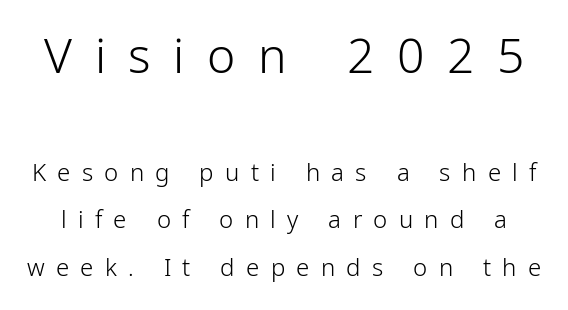
Q: Is the text bold? A: No.
Q: Is the text italic (slanted)? A: No, it is upright.
Q: Is the typeface a serif or a sans-serif typeface? A: Sans-serif.
Q: Is the text underlined? A: No.
Q: Is the spacing between letters normal or unusually wide? A: Unusually wide.
Q: Is the spacing between lines tight, normal or loose? A: Loose.
Q: Which block of text is set in a larger size, the first (top) or the second (bottom)? A: The first (top) one.
Q: Width (condensed, normal, or wide)? A: Condensed.
Q: Stroke contrast? A: Low.
Q: x-height? A: Medium.
Q: Monospaced? A: No.
